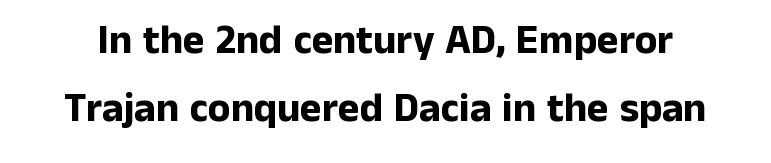
This is heavy type, rendered in bold. Between one letter and the next there's only the usual sliver of space. Successive baselines arrive at the customary interval. Descenders hang freely into open space. You can tell it's not italic because the verticals are truly vertical.
